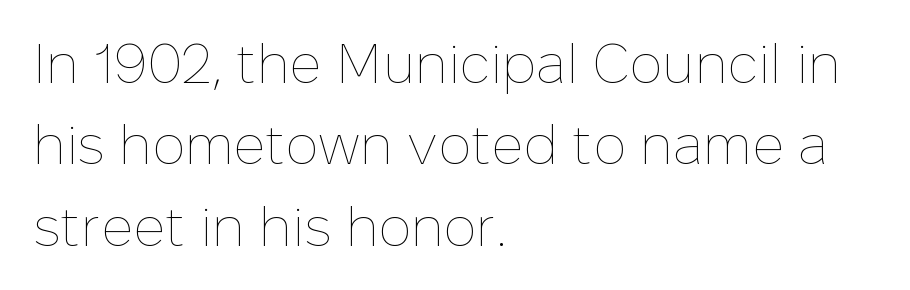
Students, observe: this is what conventionally led text looks like. Is this a fixed-width face? No — the glyphs have proportional, varying widths. This reads as an unemphasized weight, regular at the heaviest. Tracking value appears to be zero — textbook default spacing. The space directly below the letters is spotless. Quick note: not italic, upright.
